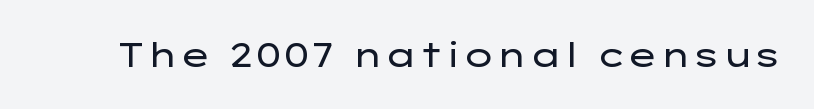
Character widths vary here, with narrow letters taking less room than wide ones. Stroke mass is kept to a normal reading level or below. Posture: upright roman. Decoration check: the copy has no underline.
